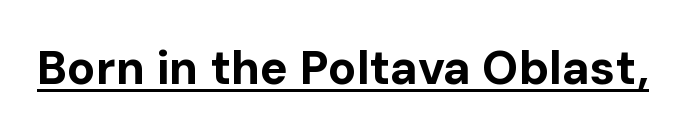
{"serif": "no", "italic": "no", "bold": "yes", "weight": "bold", "width": "normal", "stroke_contrast": "low", "x_height": "medium", "monospaced": "no", "underline": "yes", "letter_spacing": "normal", "letter_spacing_em": 0.0, "glyph_px": 47}
